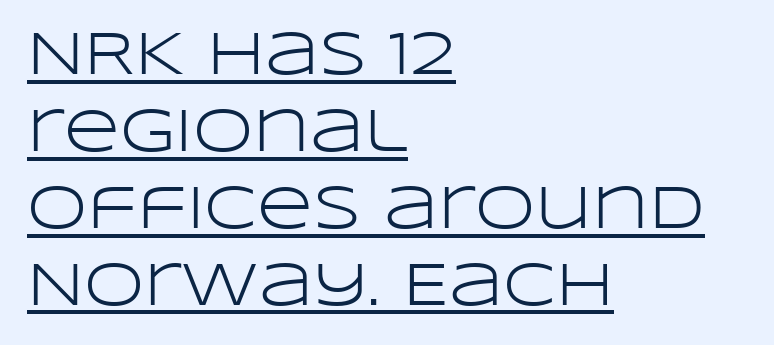
{"serif": "no", "italic": "no", "bold": "no", "weight": "light", "width": "wide", "stroke_contrast": "low", "x_height": "large", "monospaced": "no", "underline": "yes", "align": "left", "line_spacing": "normal", "line_spacing_ratio": 1.26, "letter_spacing": "normal", "letter_spacing_em": 0.0, "glyph_px": 61}
